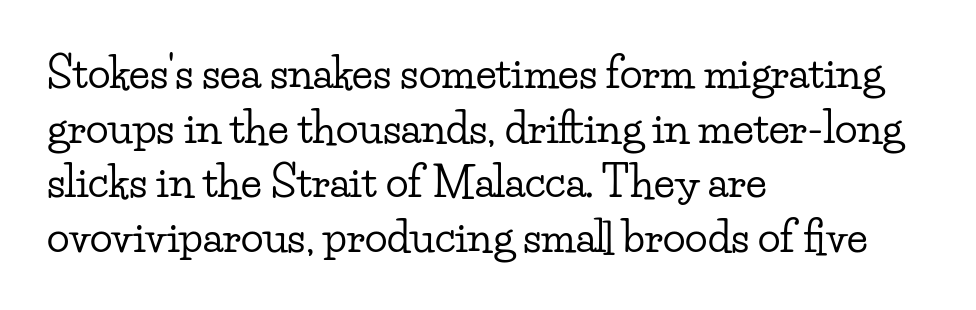
The rendering anchors every line to the left-hand side. Are there feet on the stems? There are — it's a serif. The letters advance in unequal steps, a hallmark of proportional type. Quick note: interline space is typical. Underlining? Definitely not there. Between one letter and the next there's only the usual sliver of space.
